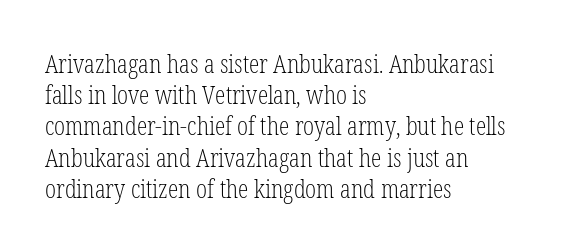
The image shows 26 px text type, upright; set left-aligned, line spacing 1.2x, normal letter spacing, not underlined.
